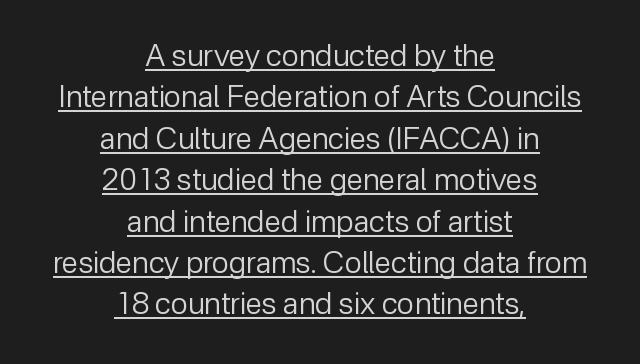
Q: Is the text bold? A: No.
Q: Is the text italic (slanted)? A: No, it is upright.
Q: Is the typeface a serif or a sans-serif typeface? A: Sans-serif.
Q: Is the text underlined? A: Yes.
Q: How is the paragraph aligned? A: Centered.
Q: Is the spacing between letters normal or unusually wide? A: Normal.
Q: Is the spacing between lines tight, normal or loose? A: Normal.
Q: Width (condensed, normal, or wide)? A: Normal.
Q: Stroke contrast? A: Low.
Q: x-height? A: Medium.
Q: Monospaced? A: No.
